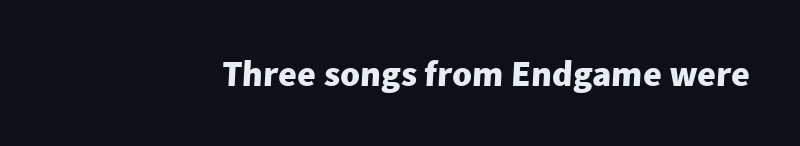
Q: Is the text bold? A: Yes.
Q: Is the typeface a serif or a sans-serif typeface? A: Sans-serif.
Q: Is the text underlined? A: No.
Q: Is the spacing between letters normal or unusually wide? A: Normal.
Q: Width (condensed, normal, or wide)? A: Normal.
Q: Stroke contrast? A: Low.
Q: x-height? A: Medium.
Q: Monospaced? A: No.
